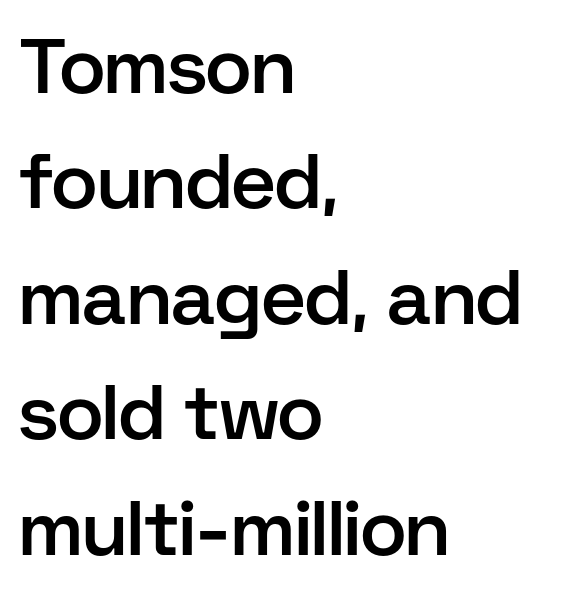
Looks like regular typesetting: each glyph gets only the width it needs. Style check: upright. The vertical gap from one line to the next is medium. This sample uses a sans-serif face.
